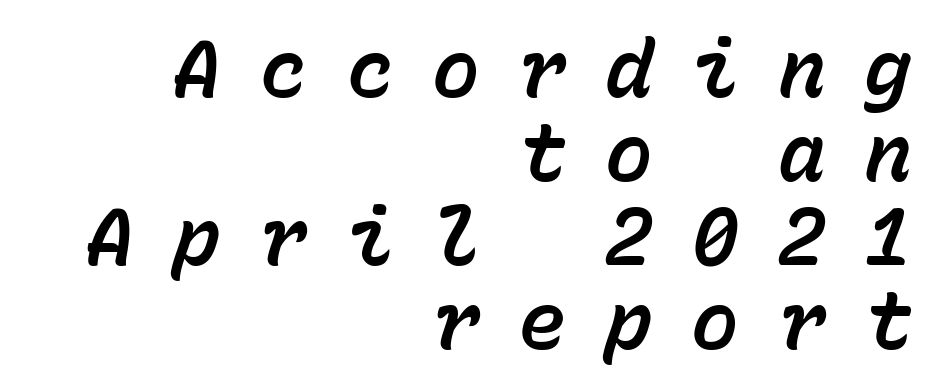
{"italic": "yes", "lean": "right", "slant_degrees": 15, "width": "normal", "stroke_contrast": "low", "x_height": "medium", "monospaced": "yes", "underline": "no", "align": "right", "line_spacing": "tight", "line_spacing_ratio": 1.05, "letter_spacing": "wide", "letter_spacing_em": 0.48, "glyph_px": 80}
